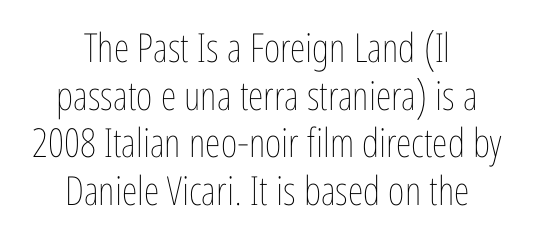
{"italic": "no", "bold": "no", "weight": "thin", "width": "condensed", "stroke_contrast": "low", "x_height": "medium", "monospaced": "no", "underline": "no", "align": "center", "line_spacing_ratio": 1.19, "letter_spacing": "normal", "letter_spacing_em": 0.0, "glyph_px": 40}
